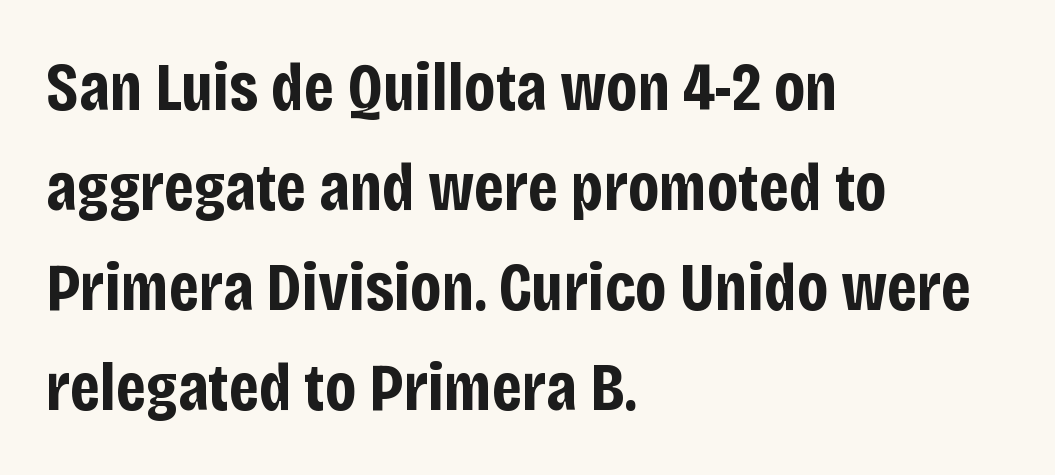
Q: Is the text bold? A: Yes.
Q: Is the text italic (slanted)? A: No, it is upright.
Q: Is the typeface a serif or a sans-serif typeface? A: Sans-serif.
Q: Is the text underlined? A: No.
Q: How is the paragraph aligned? A: Left-aligned.
Q: Is the spacing between letters normal or unusually wide? A: Normal.
Q: Is the spacing between lines tight, normal or loose? A: Normal.
Q: Width (condensed, normal, or wide)? A: Condensed.
Q: Stroke contrast? A: Low.
Q: x-height? A: Large.
Q: Monospaced? A: No.
